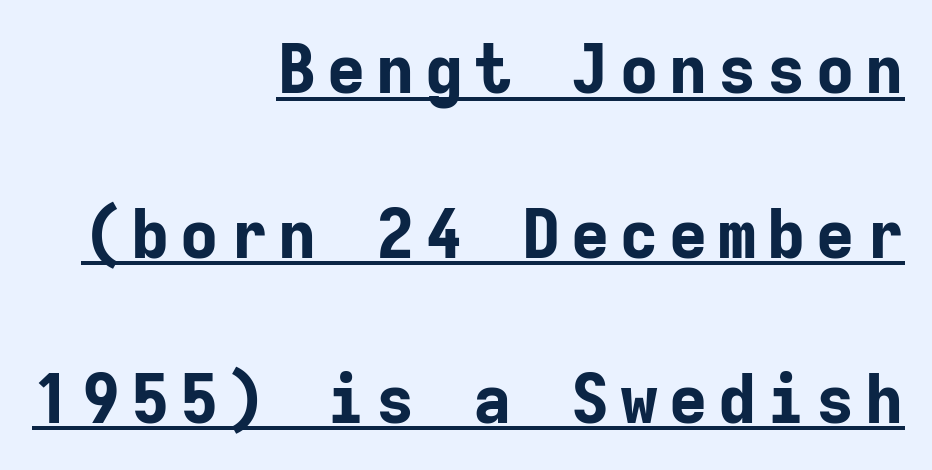
Q: Is the text bold? A: Yes.
Q: Is the text italic (slanted)? A: No, it is upright.
Q: Is the typeface a serif or a sans-serif typeface? A: Sans-serif.
Q: Is the text underlined? A: Yes.
Q: How is the paragraph aligned? A: Right-aligned.
Q: Is the spacing between lines tight, normal or loose? A: Loose.
Q: Width (condensed, normal, or wide)? A: Normal.
Q: Stroke contrast? A: Low.
Q: x-height? A: Medium.
Q: Monospaced? A: Yes.
